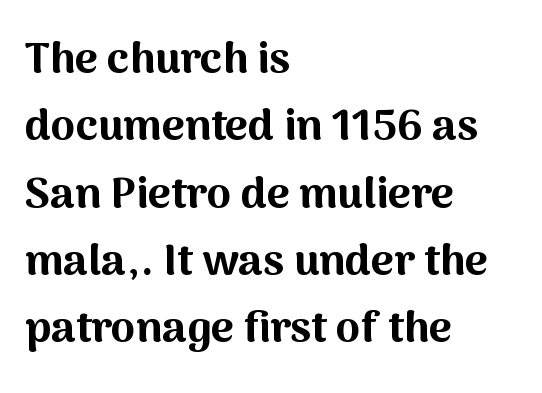
This sample uses an upright cut, with every glyph sitting square on the baseline. You could not count columns in this text — the font is proportionally spaced. In CSS terms this would be text-align: left. Rows of type keep a routine distance in the vertical direction.
